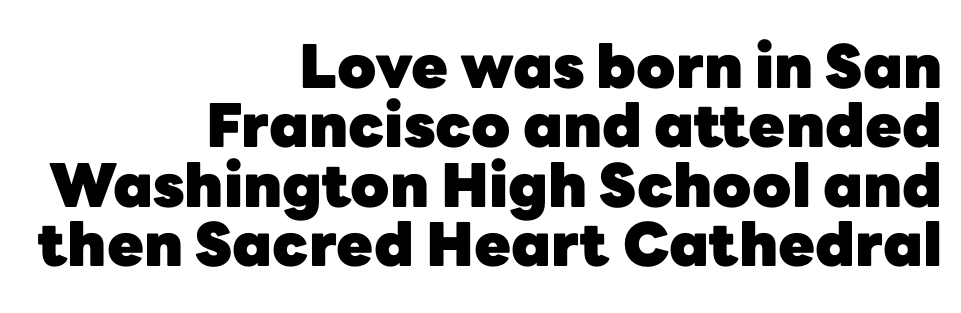
The image shows 60 px heavy sans-serif type, upright; set right-aligned, tight line spacing (0.99x), normal letter spacing, not underlined; low stroke contrast and a medium x-height.
